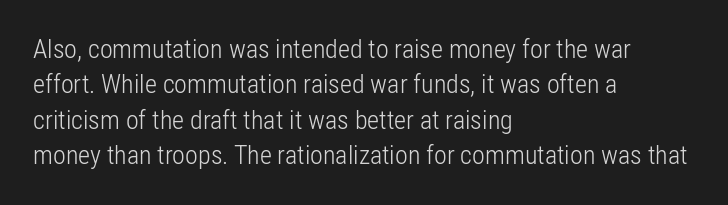
{"italic": "no", "bold": "no", "underline": "no", "align": "left", "line_spacing": "normal", "line_spacing_ratio": 1.36, "letter_spacing": "normal", "letter_spacing_em": 0.0, "glyph_px": 26}
